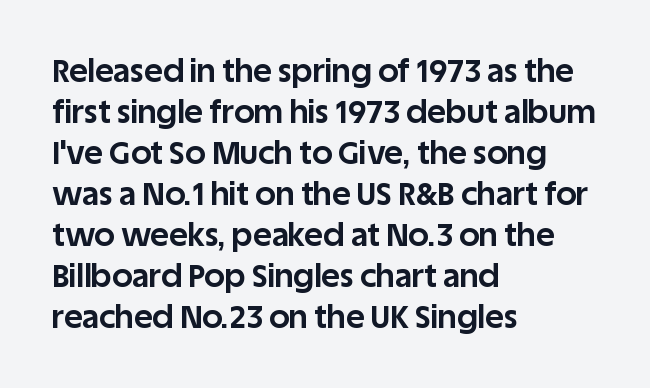
{"serif": "no", "italic": "no", "bold": "yes", "weight": "bold", "width": "normal", "stroke_contrast": "low", "x_height": "large", "monospaced": "no", "underline": "no", "align": "left", "line_spacing": "normal", "line_spacing_ratio": 1.28, "letter_spacing": "normal", "letter_spacing_em": 0.0, "glyph_px": 32}
